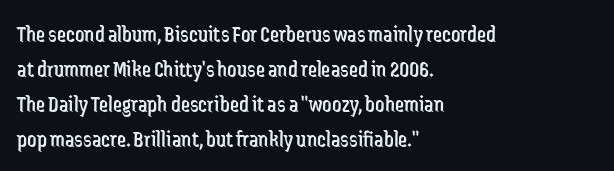
Weight: not bold — regular or lighter. The typesetter chose a ragged-right arrangement here. Each new line begins a customary step beneath the previous one. You could call the tracking neutral — neither tight nor loose. Only glyphs here, with clear space below each row. You can tell it's not italic because the verticals are truly vertical.
